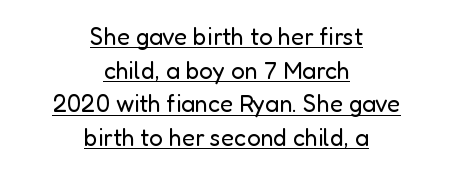
Q: Is the text bold? A: No.
Q: Is the text italic (slanted)? A: No, it is upright.
Q: Is the text underlined? A: Yes.
Q: How is the paragraph aligned? A: Centered.
Q: Is the spacing between letters normal or unusually wide? A: Normal.
Q: Is the spacing between lines tight, normal or loose? A: Normal.
